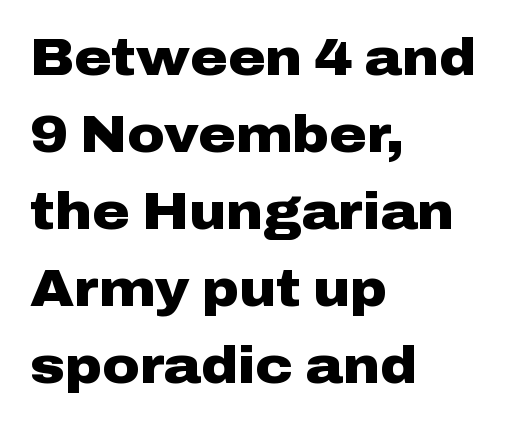
Q: Is the text bold? A: Yes.
Q: Is the text italic (slanted)? A: No, it is upright.
Q: Is the typeface a serif or a sans-serif typeface? A: Sans-serif.
Q: Is the text underlined? A: No.
Q: How is the paragraph aligned? A: Left-aligned.
Q: Is the spacing between letters normal or unusually wide? A: Normal.
Q: Is the spacing between lines tight, normal or loose? A: Normal.
Q: Width (condensed, normal, or wide)? A: Wide.
Q: Stroke contrast? A: Low.
Q: x-height? A: Medium.
Q: Monospaced? A: No.
